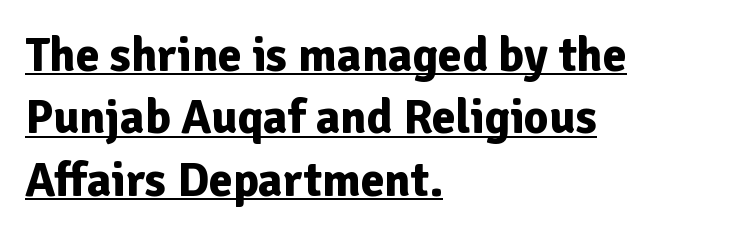
This is sans-serif lettering, the kind often seen on screens and signage. Here the designer chose a conventional face with non-uniform glyph widths. Nope, not italic — everything's standing straight. Horizontally, the lines are justified to the leading edge only. Each word holds together tightly as a unit, with standard inter-letter gaps.
